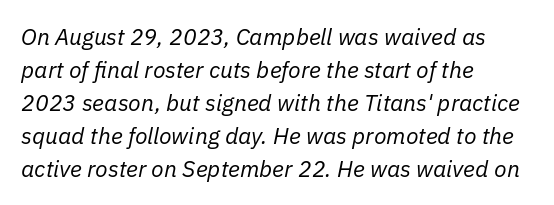
Q: Is the text bold? A: No.
Q: Is the text italic (slanted)? A: Yes, it leans right by about 11 degrees.
Q: Is the text underlined? A: No.
Q: How is the paragraph aligned? A: Left-aligned.
Q: Is the spacing between letters normal or unusually wide? A: Normal.
Q: Is the spacing between lines tight, normal or loose? A: Normal.
